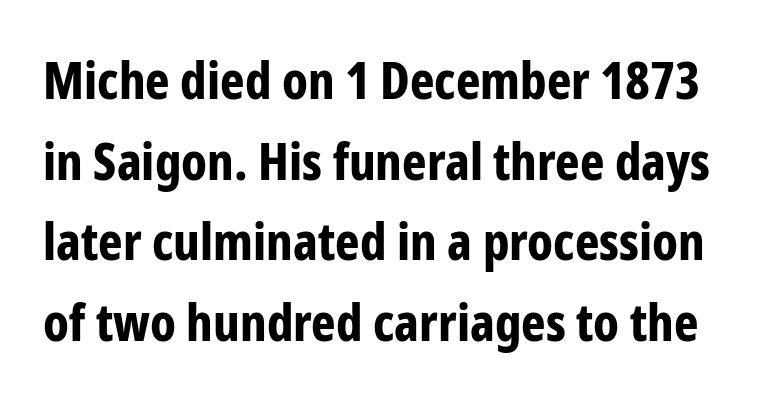
Q: Is the text bold? A: Yes.
Q: Is the text italic (slanted)? A: No, it is upright.
Q: Is the typeface a serif or a sans-serif typeface? A: Sans-serif.
Q: Is the text underlined? A: No.
Q: Is the spacing between letters normal or unusually wide? A: Normal.
Q: Is the spacing between lines tight, normal or loose? A: Normal.
Q: Width (condensed, normal, or wide)? A: Condensed.
Q: Stroke contrast? A: Low.
Q: x-height? A: Medium.
Q: Monospaced? A: No.
